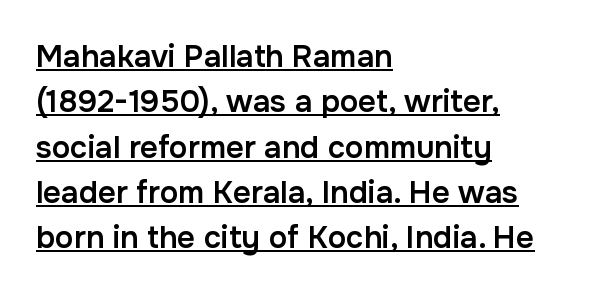
{"serif": "no", "italic": "no", "bold": "semi", "weight": "semibold", "width": "normal", "stroke_contrast": "low", "x_height": "medium", "monospaced": "no", "underline": "yes", "align": "left", "line_spacing": "normal", "line_spacing_ratio": 1.46, "letter_spacing": "normal", "letter_spacing_em": 0.0, "glyph_px": 31}
